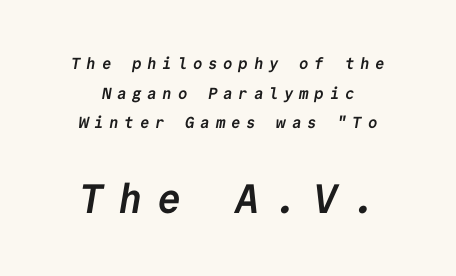
{"serif": "no", "bold": "yes", "weight": "semibold", "width": "normal", "stroke_contrast": "low", "x_height": "medium", "monospaced": "yes", "underline": "no", "line_spacing_ratio": 1.85, "letter_spacing": "wide", "letter_spacing_em": 0.35, "larger_block": "second", "size_ratio": 2.56, "glyph_px": 41}
